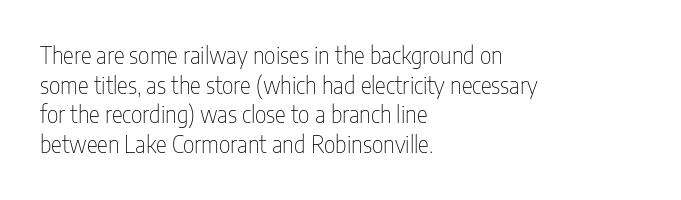
The image shows 23 px text type, upright; set left-aligned, normal line spacing (1.29x), normal letter spacing, not underlined.
